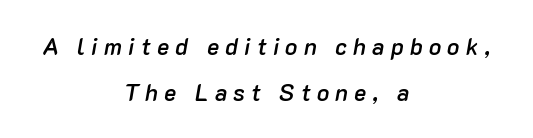
The image shows 23 px text type, italic (leaning right); set centered, loose line spacing (2.01x), unusually wide letter spacing (+0.27 em), not underlined.
